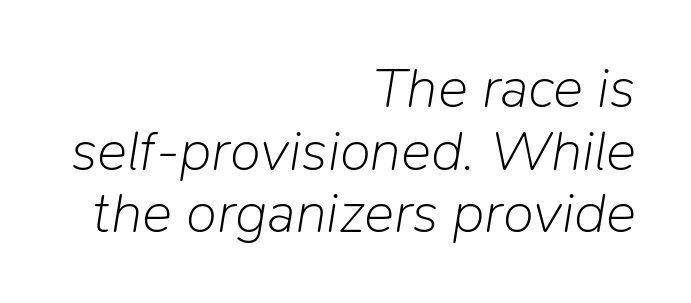
{"italic": "yes", "lean": "right", "slant_degrees": 9, "bold": "no", "weight": "light", "width": "normal", "stroke_contrast": "low", "x_height": "medium", "monospaced": "no", "underline": "no", "align": "right", "line_spacing": "tight", "line_spacing_ratio": 1.1, "letter_spacing": "normal", "letter_spacing_em": 0.0, "glyph_px": 57}
